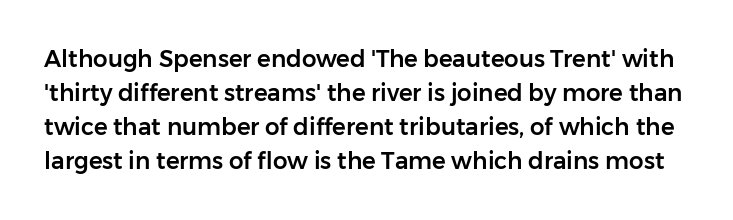
Q: Is the text italic (slanted)? A: No, it is upright.
Q: Is the text underlined? A: No.
Q: Is the spacing between letters normal or unusually wide? A: Normal.
Q: Is the spacing between lines tight, normal or loose? A: Normal.
